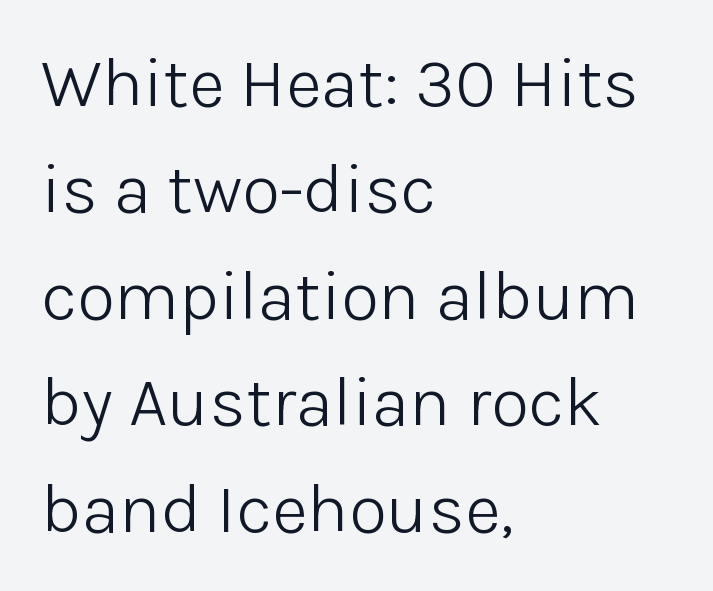
{"serif": "no", "italic": "no", "bold": "no", "weight": "light", "width": "normal", "stroke_contrast": "low", "x_height": "medium", "monospaced": "no", "underline": "no", "align": "left", "line_spacing": "normal", "line_spacing_ratio": 1.52, "letter_spacing": "normal", "letter_spacing_em": 0.0, "glyph_px": 70}
